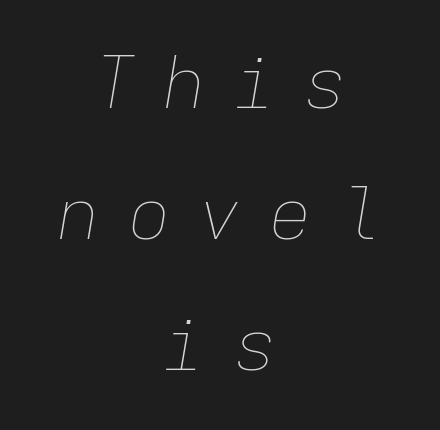
Q: Is the text bold? A: No.
Q: Is the text italic (slanted)? A: Yes, it leans right by about 9 degrees.
Q: Is the text underlined? A: No.
Q: How is the paragraph aligned? A: Centered.
Q: Is the spacing between letters normal or unusually wide? A: Unusually wide.
Q: Width (condensed, normal, or wide)? A: Normal.
Q: Stroke contrast? A: Low.
Q: x-height? A: Medium.
Q: Monospaced? A: Yes.
